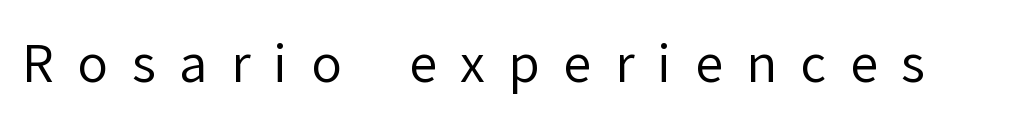
Q: Is the text bold? A: No.
Q: Is the text italic (slanted)? A: No, it is upright.
Q: Is the typeface a serif or a sans-serif typeface? A: Sans-serif.
Q: Is the text underlined? A: No.
Q: Is the spacing between letters normal or unusually wide? A: Unusually wide.
Q: Width (condensed, normal, or wide)? A: Normal.
Q: Stroke contrast? A: Low.
Q: x-height? A: Medium.
Q: Monospaced? A: No.
